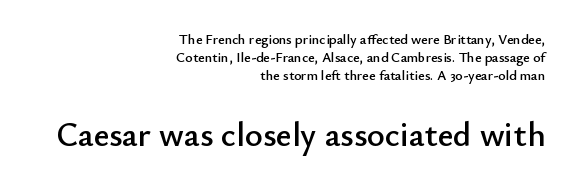
{"serif": "no", "italic": "no", "width": "normal", "stroke_contrast": "low", "x_height": "small", "monospaced": "no", "underline": "no", "align": "right", "line_spacing": "normal", "line_spacing_ratio": 1.29, "letter_spacing": "normal", "letter_spacing_em": 0.0, "larger_block": "second", "size_ratio": 2.43, "glyph_px": 34}
